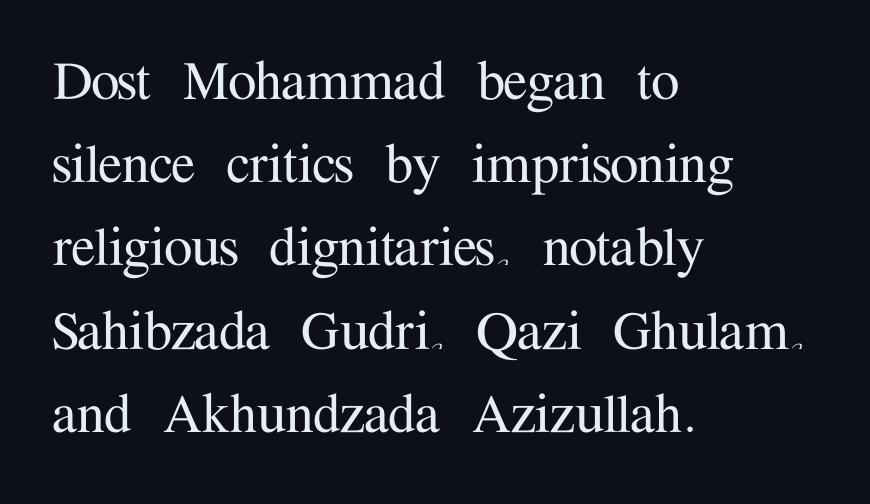
{"serif": "yes", "italic": "no", "width": "normal", "stroke_contrast": "medium", "x_height": "medium", "monospaced": "no", "underline": "no", "align": "left", "line_spacing": "normal", "line_spacing_ratio": 1.3, "letter_spacing": "normal", "letter_spacing_em": 0.0, "glyph_px": 64}
